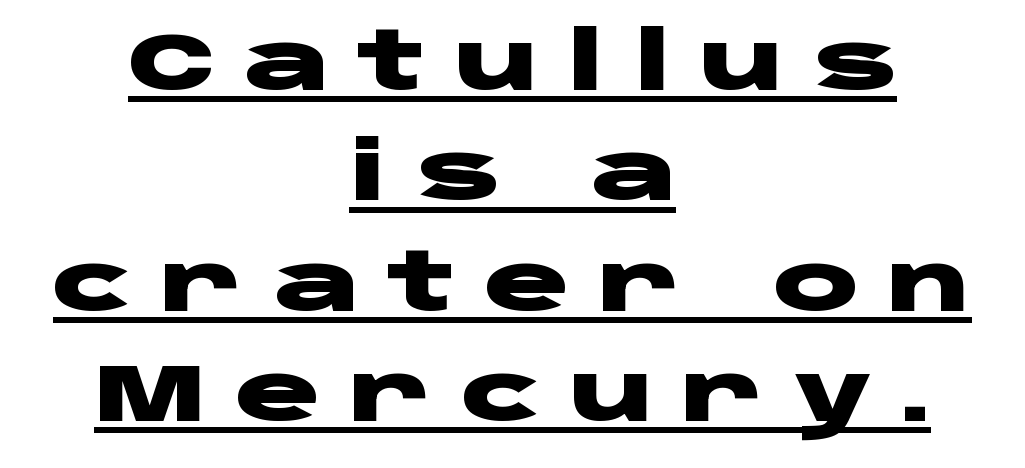
The image shows 80 px heavy, wide sans-serif type, upright; set centered, normal line spacing (1.38x), unusually wide letter spacing (+0.35 em), underlined; low stroke contrast and a large x-height.
